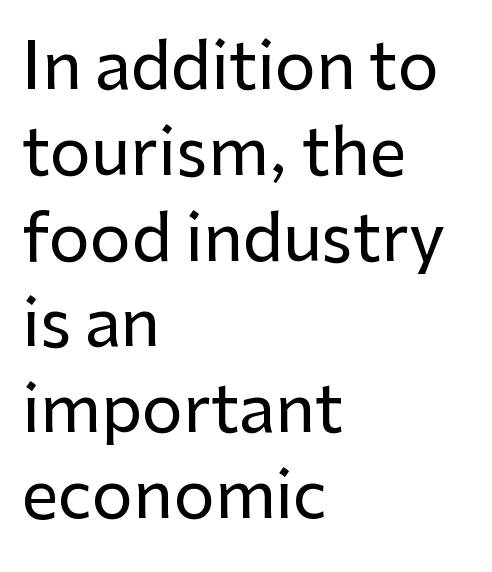
{"serif": "no", "italic": "no", "width": "normal", "stroke_contrast": "low", "x_height": "medium", "monospaced": "no", "underline": "no", "align": "left", "line_spacing": "normal", "line_spacing_ratio": 1.32, "letter_spacing": "normal", "letter_spacing_em": 0.0, "glyph_px": 65}
